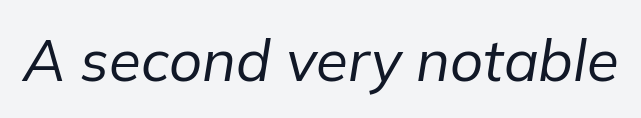
Heft: none added — not bold. Character widths vary here, with narrow letters taking less room than wide ones. The text carries the slant typical of an italic or oblique font. Nobody touched the tracking dial on this one. The area under the type is left untouched.
